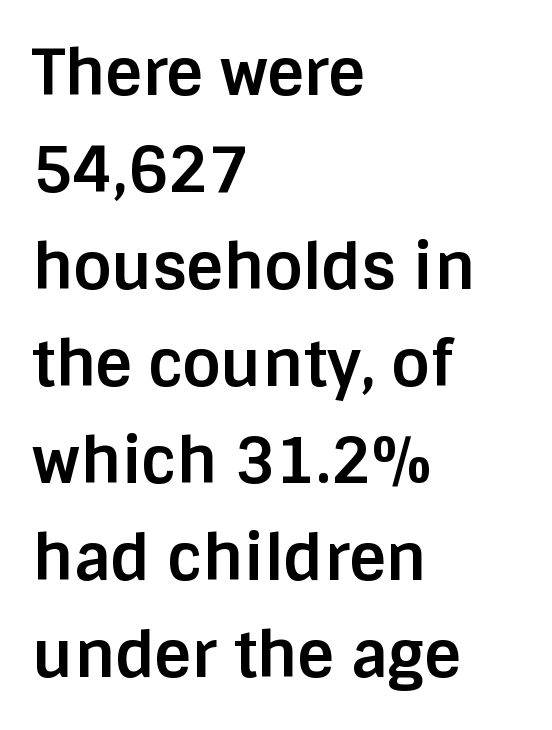
Q: Is the text bold? A: Yes.
Q: Is the text italic (slanted)? A: No, it is upright.
Q: Is the typeface a serif or a sans-serif typeface? A: Sans-serif.
Q: Is the text underlined? A: No.
Q: How is the paragraph aligned? A: Left-aligned.
Q: Is the spacing between letters normal or unusually wide? A: Normal.
Q: Is the spacing between lines tight, normal or loose? A: Normal.
Q: Width (condensed, normal, or wide)? A: Normal.
Q: Stroke contrast? A: Low.
Q: x-height? A: Large.
Q: Monospaced? A: No.
